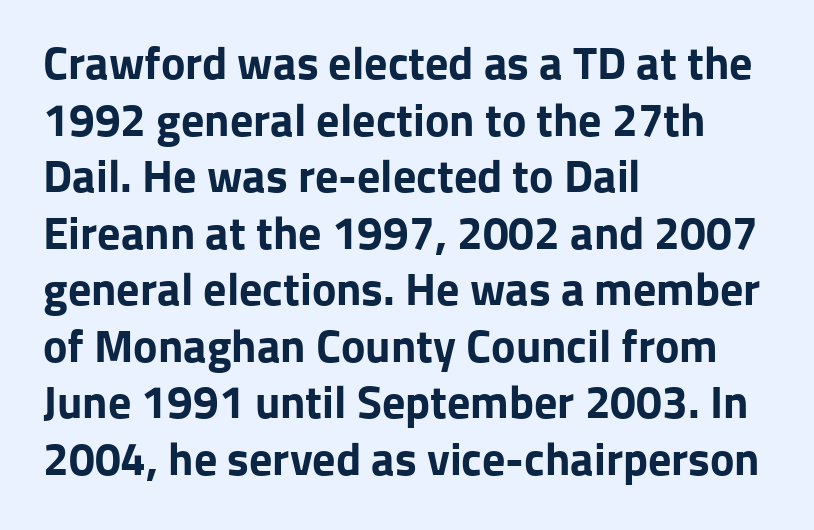
{"serif": "no", "italic": "no", "bold": "yes", "weight": "bold", "width": "normal", "stroke_contrast": "low", "x_height": "medium", "monospaced": "no", "underline": "no", "align": "left", "line_spacing_ratio": 1.23, "letter_spacing": "normal", "letter_spacing_em": 0.0, "glyph_px": 46}
